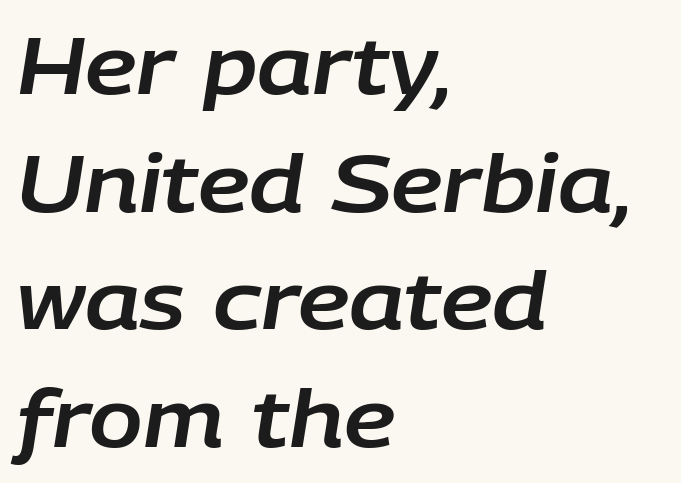
The image shows 79 px text type, italic (leaning right); set left-aligned, normal line spacing (1.49x), normal letter spacing, not underlined; low stroke contrast and a large x-height.
